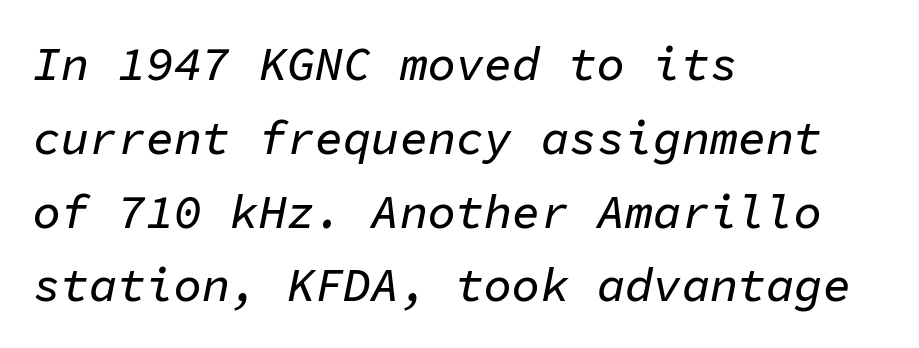
{"italic": "yes", "lean": "right", "slant_degrees": 11, "width": "normal", "stroke_contrast": "low", "x_height": "medium", "monospaced": "yes", "underline": "no", "align": "left", "line_spacing": "normal", "line_spacing_ratio": 1.57, "letter_spacing": "normal", "letter_spacing_em": 0.0, "glyph_px": 47}
